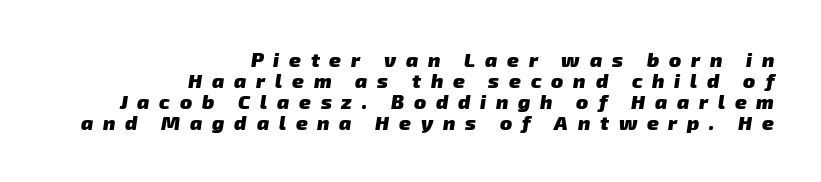
The space beneath each line is pristine and unruled. Loose tracking; the words dissolve into strings of separated letters. On the weight axis this lands at bold, roughly 700. One-word summary of the alignment: right.
